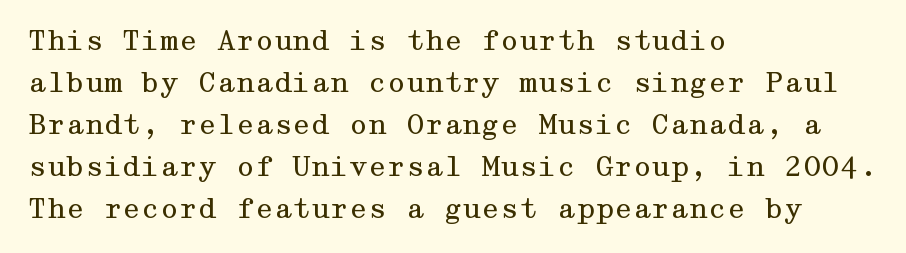
{"italic": "no", "bold": "no", "underline": "no", "align": "left", "line_spacing": "normal", "line_spacing_ratio": 1.56, "letter_spacing": "normal", "letter_spacing_em": 0.0, "glyph_px": 27}
